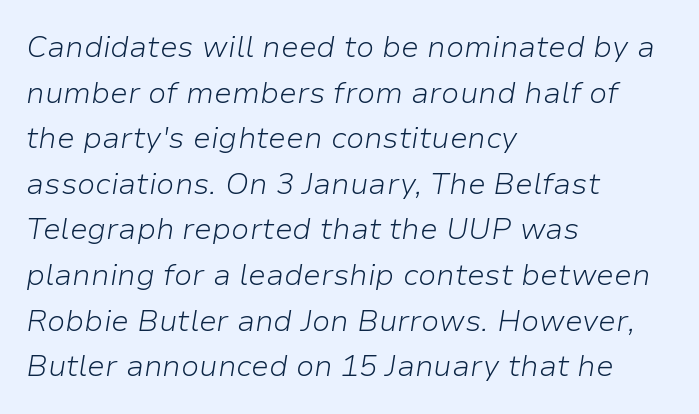
The passage shown is not underscored anywhere. The leading is moderate, giving the passage an even texture. Nobody touched the tracking dial on this one. The cut favours lightness, reaching ordinary text weight at its darkest. This sample has the flowing, uneven cadence of proportional lettering. If you drew a ruler down the left edge, every line would touch it.
